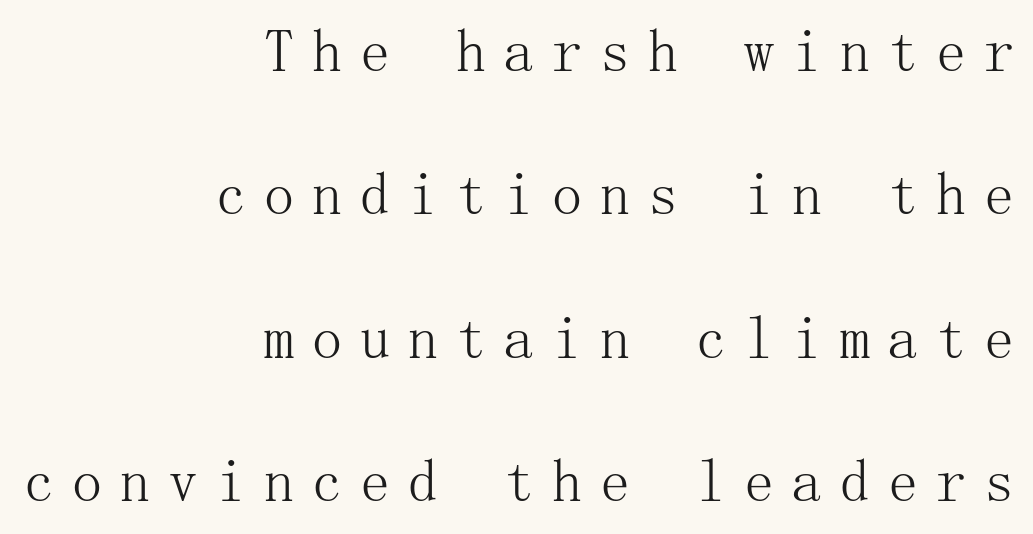
{"serif": "yes", "italic": "no", "bold": "no", "weight": "light", "width": "normal", "stroke_contrast": "medium", "x_height": "medium", "underline": "no", "align": "right", "line_spacing": "loose", "line_spacing_ratio": 2.39, "letter_spacing": "wide", "letter_spacing_em": 0.3, "glyph_px": 60}
